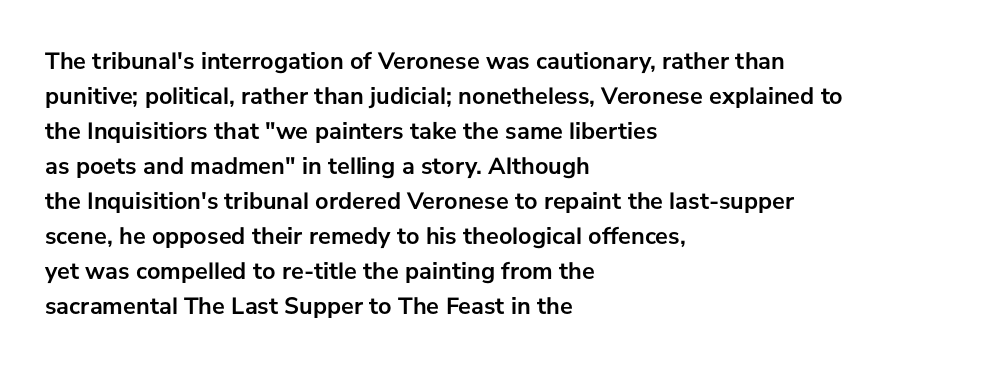
{"italic": "no", "bold": "yes", "underline": "no", "align": "left", "line_spacing": "normal", "line_spacing_ratio": 1.46, "letter_spacing": "normal", "letter_spacing_em": 0.0, "glyph_px": 24}
